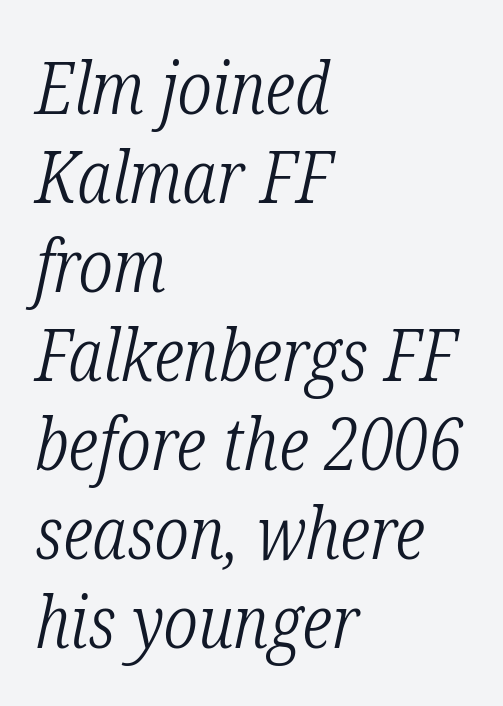
Q: Is the text bold? A: No.
Q: Is the text italic (slanted)? A: Yes, it leans right by about 12 degrees.
Q: Is the typeface a serif or a sans-serif typeface? A: Serif.
Q: Is the text underlined? A: No.
Q: How is the paragraph aligned? A: Left-aligned.
Q: Is the spacing between letters normal or unusually wide? A: Normal.
Q: Width (condensed, normal, or wide)? A: Condensed.
Q: Stroke contrast? A: Low.
Q: x-height? A: Medium.
Q: Monospaced? A: No.
